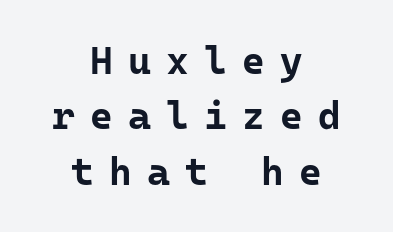
Q: Is the text bold? A: Yes.
Q: Is the text italic (slanted)? A: No, it is upright.
Q: Is the typeface a serif or a sans-serif typeface? A: Sans-serif.
Q: Is the text underlined? A: No.
Q: How is the paragraph aligned? A: Centered.
Q: Is the spacing between letters normal or unusually wide? A: Unusually wide.
Q: Is the spacing between lines tight, normal or loose? A: Normal.
Q: Width (condensed, normal, or wide)? A: Normal.
Q: Stroke contrast? A: Low.
Q: x-height? A: Medium.
